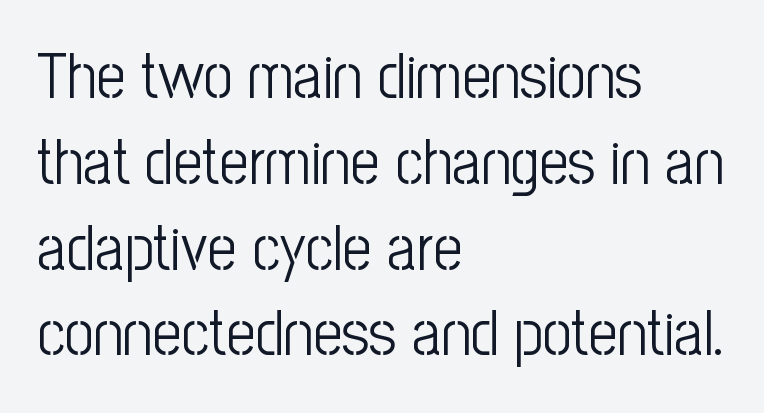
Q: Is the text bold? A: No.
Q: Is the text italic (slanted)? A: No, it is upright.
Q: Is the typeface a serif or a sans-serif typeface? A: Sans-serif.
Q: Is the text underlined? A: No.
Q: How is the paragraph aligned? A: Left-aligned.
Q: Is the spacing between letters normal or unusually wide? A: Normal.
Q: Is the spacing between lines tight, normal or loose? A: Normal.
Q: Width (condensed, normal, or wide)? A: Condensed.
Q: Stroke contrast? A: Low.
Q: x-height? A: Medium.
Q: Monospaced? A: No.
